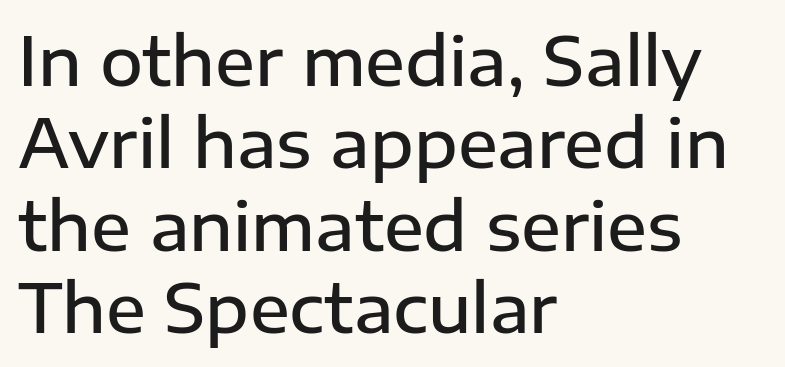
The image shows 66 px semibold sans-serif type, upright; set left-aligned, normal line spacing (1.25x), normal letter spacing, not underlined; low stroke contrast and a medium x-height.
